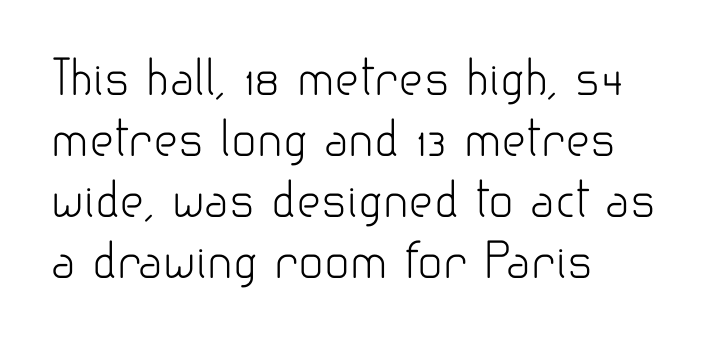
Words appear dense and cohesive because spacing is normal. The characters are drawn with everyday or finer stroke widths. Check the space under the baseline: it is left empty. The text block is weighted toward the left margin, trailing off unevenly rightward. If you drew a line through each stem, it would be perfectly vertical.
